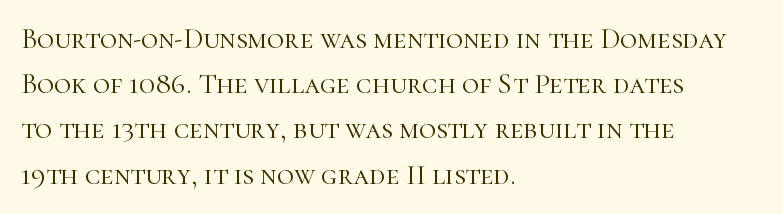
Think of a printed novel: that variable character pitch is what you see here. Counters stay open thanks to moderate or lighter strokes. Line starts are locked; line ends wander. In terms of letterform style, serifs are clearly present. Posture: straight, roman, zero tilt. The specimen omits any rule beneath the text block's lines.
